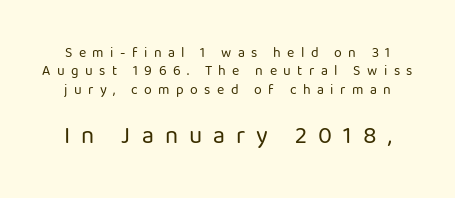
{"italic": "no", "bold": "no", "underline": "no", "line_spacing": "normal", "line_spacing_ratio": 1.32, "letter_spacing": "wide", "letter_spacing_em": 0.46, "larger_block": "second", "size_ratio": 1.71, "glyph_px": 24}
